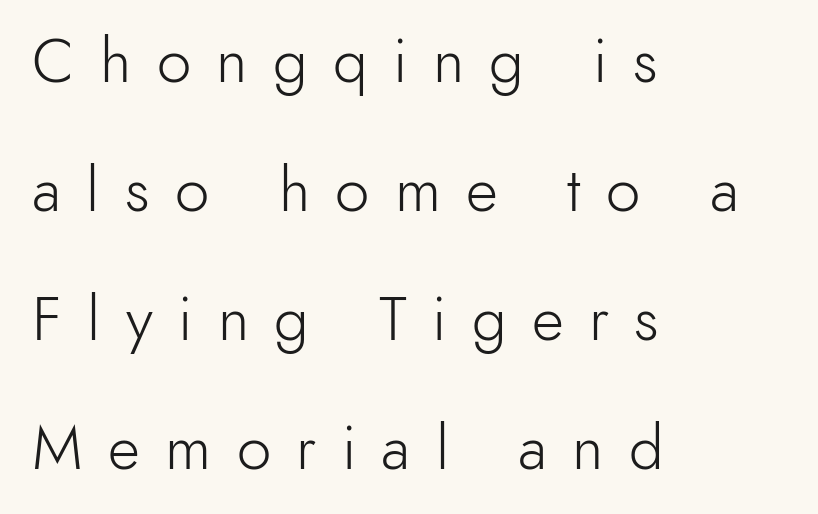
The rendering shows plain stroke endings on the letterforms — a sans-serif design. Does the lettering tilt? It doesn't — this is upright. The baseline area is clear. Each letter keeps its own natural width here, so spacing adapts to shape. On a weight scale, this lands at 450 or below.
